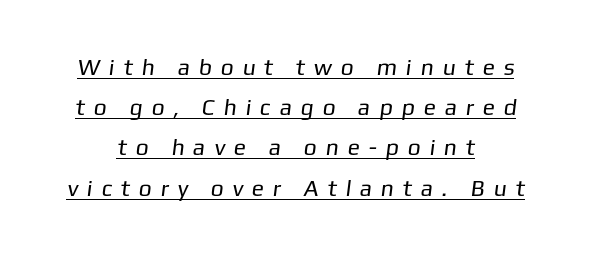
{"bold": "no", "underline": "yes", "line_spacing_ratio": 1.75, "letter_spacing": "wide", "letter_spacing_em": 0.38, "glyph_px": 23}
